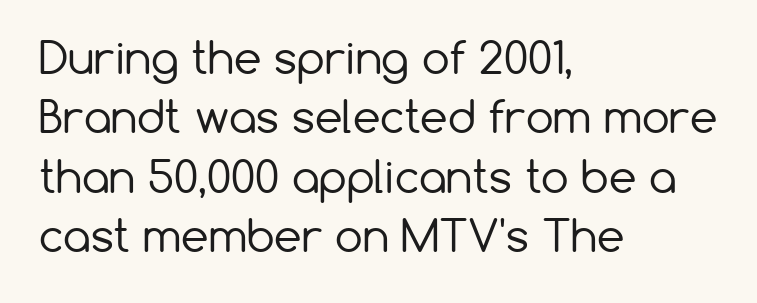
The image shows 44 px regular-weight sans-serif type, upright; set left-aligned, normal line spacing (1.35x), normal letter spacing, not underlined; low stroke contrast and a medium x-height.
